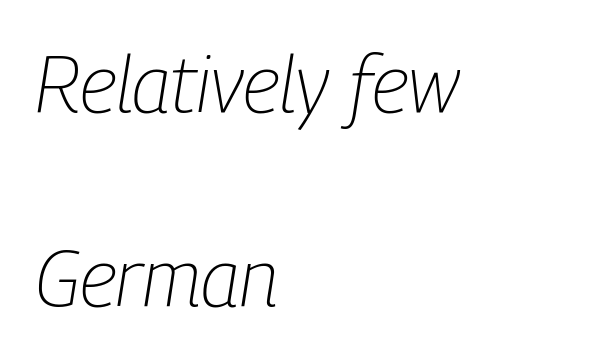
{"italic": "yes", "lean": "right", "slant_degrees": 9, "bold": "no", "weight": "light", "width": "condensed", "stroke_contrast": "low", "x_height": "medium", "monospaced": "no", "underline": "no", "align": "left", "line_spacing": "loose", "line_spacing_ratio": 2.46, "letter_spacing": "normal", "letter_spacing_em": 0.0, "glyph_px": 79}
